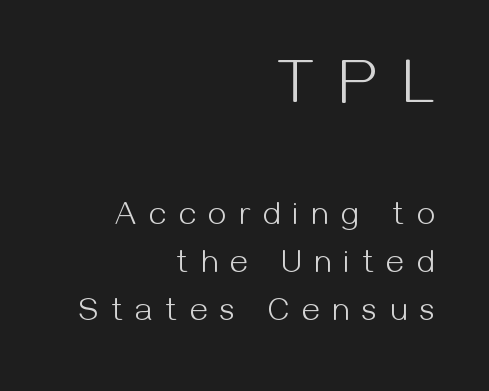
Q: Is the text bold? A: No.
Q: Is the text italic (slanted)? A: No, it is upright.
Q: Is the typeface a serif or a sans-serif typeface? A: Sans-serif.
Q: Is the text underlined? A: No.
Q: How is the paragraph aligned? A: Right-aligned.
Q: Is the spacing between letters normal or unusually wide? A: Unusually wide.
Q: Is the spacing between lines tight, normal or loose? A: Normal.
Q: Which block of text is set in a larger size, the first (top) or the second (bottom)? A: The first (top) one.
Q: Width (condensed, normal, or wide)? A: Normal.
Q: Stroke contrast? A: Medium.
Q: x-height? A: Medium.
Q: Monospaced? A: No.
